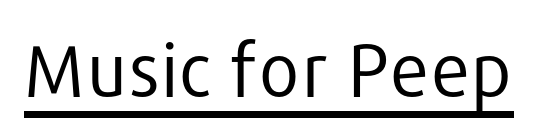
The image shows 73 px regular-weight sans-serif type, upright; set normal letter spacing, underlined; low stroke contrast and a medium x-height.
